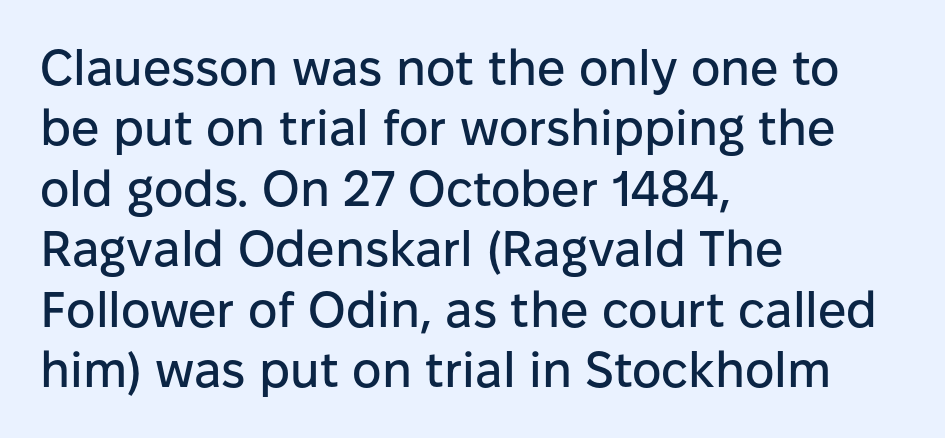
The image shows 50 px sans-serif type, upright; set left-aligned, line spacing 1.21x, normal letter spacing, not underlined; low stroke contrast and a medium x-height.
